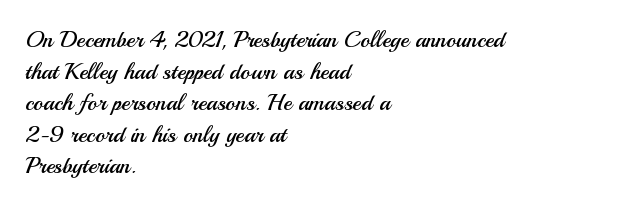
The image shows 23 px text type; set left-aligned, normal line spacing (1.37x), normal letter spacing, not underlined.
